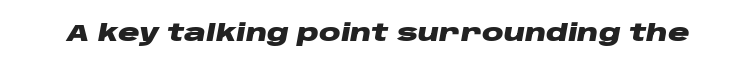
{"italic": "yes", "lean": "right", "slant_degrees": 10, "bold": "yes", "underline": "no", "letter_spacing": "normal", "letter_spacing_em": 0.0, "glyph_px": 24}
